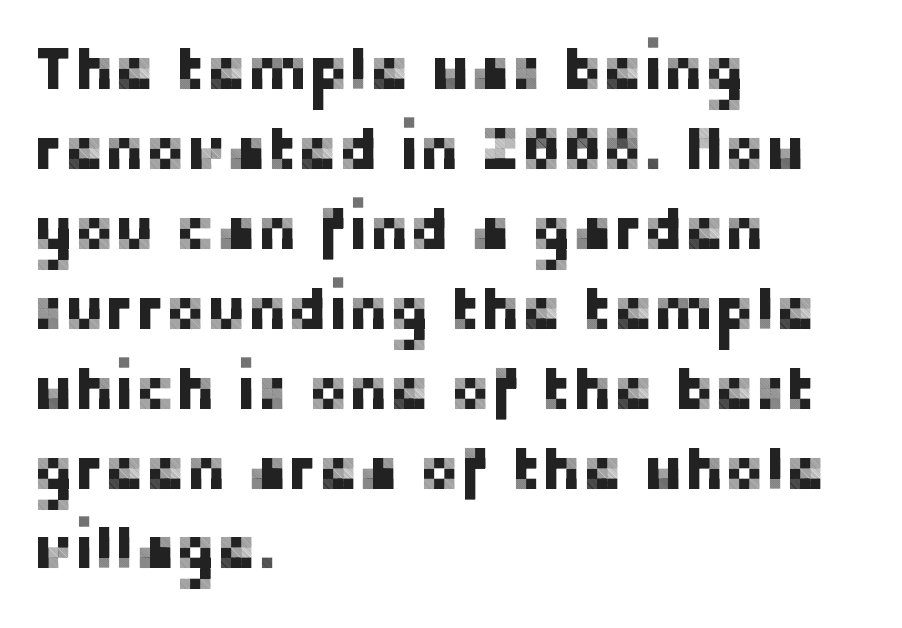
These lines are composed in type without serifs. Interline gaps are of average width in this sample. The lettering stays uniformly vertical, giving the passage a roman look. Horizontal alignment here is leftward, the default for most running prose. Here the designer chose a conventional face with non-uniform glyph widths.
